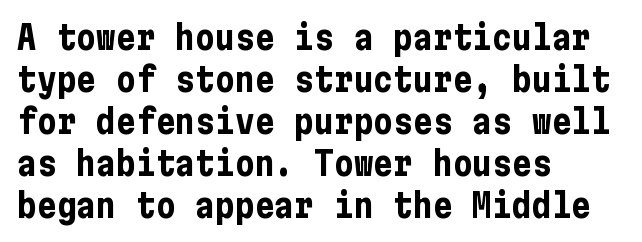
{"serif": "no", "italic": "no", "bold": "yes", "weight": "bold", "width": "condensed", "stroke_contrast": "low", "x_height": "medium", "underline": "no", "align": "left", "line_spacing": "normal", "line_spacing_ratio": 1.27, "letter_spacing": "normal", "letter_spacing_em": 0.0, "glyph_px": 33}
